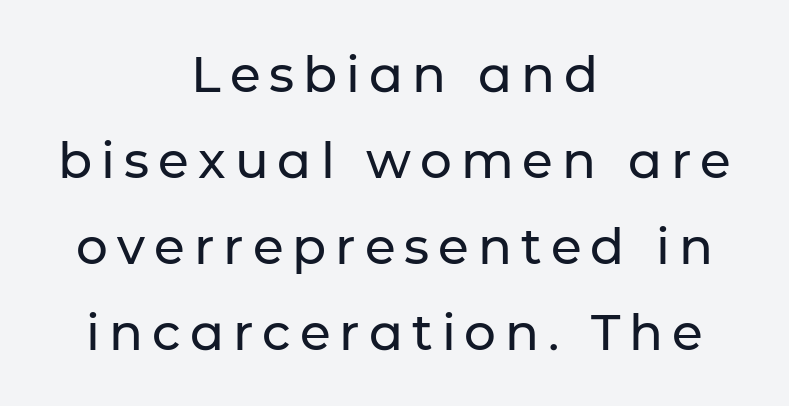
Q: Is the text italic (slanted)? A: No, it is upright.
Q: Is the typeface a serif or a sans-serif typeface? A: Sans-serif.
Q: Is the text underlined? A: No.
Q: How is the paragraph aligned? A: Centered.
Q: Width (condensed, normal, or wide)? A: Normal.
Q: Stroke contrast? A: Low.
Q: x-height? A: Medium.
Q: Monospaced? A: No.
